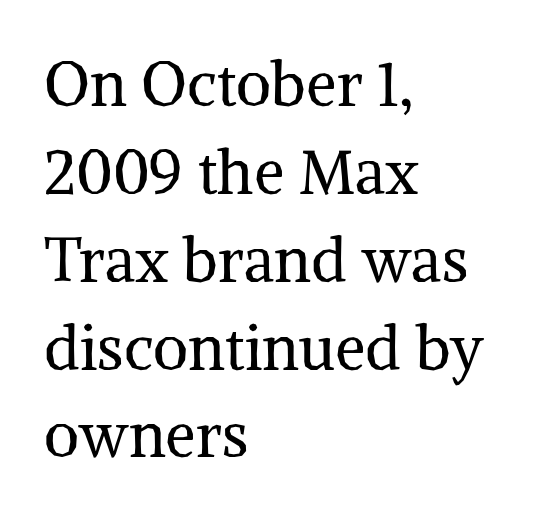
The strokes carry an ordinary text weight at most. The font's upright variant was chosen for this text. Observe the serifs anchoring each vertical stroke in this sample. Students, observe: this is what conventionally led text looks like. Any mark beneath the type? The region is blank.
